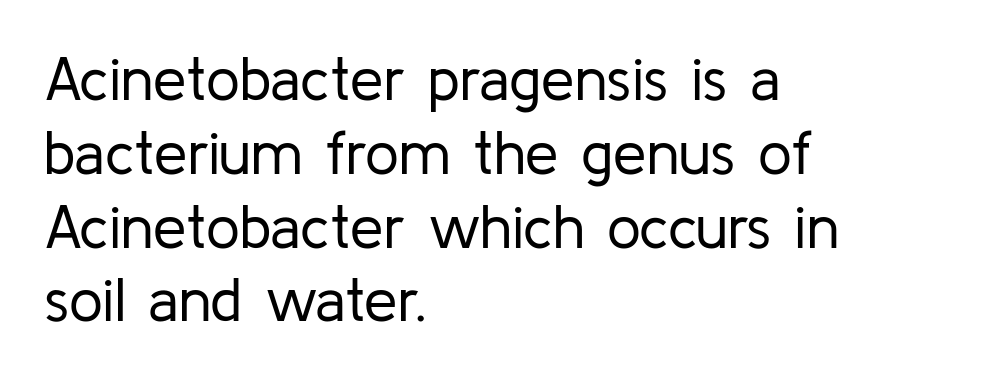
Letterform terminals end flat and unadorned throughout the passage. Underlining? Definitely not there. Note the varied advance widths — an 'i' is clearly narrower than an 'm'. Each stroke keeps to a modest, everyday thickness or less. What stands out about the letter spacing? Nothing — it is the standard amount. The specimen reads as upright at a glance.
